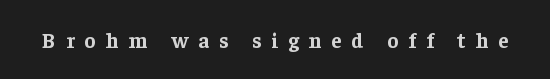
The image shows 21 px bold type, upright; set unusually wide letter spacing (+0.48 em), not underlined.
